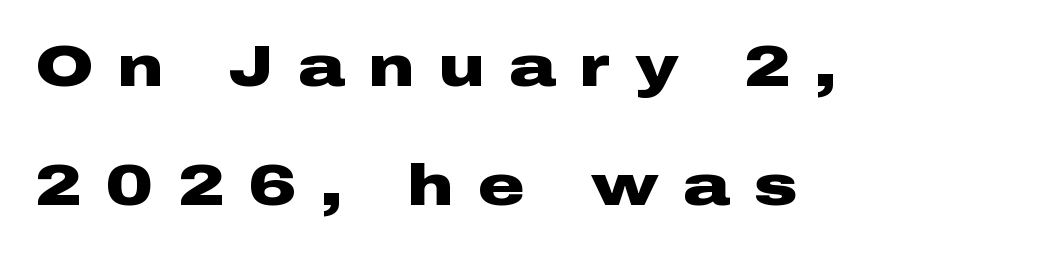
The face used here is a sans, in the tradition of grotesques and geometrics. Pretty heavy lettering here — definitely bold. This sample uses expanded letter spacing, leaving extra air between glyphs. The rag falls on the right side of this text block. Each row of text sits above clean, open space. What's the leading like? Stretched, with rows far apart.
